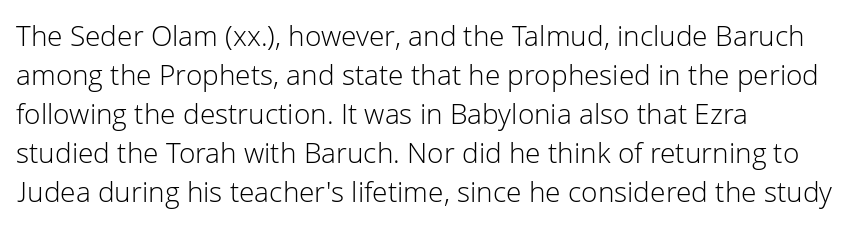
Q: Is the text bold? A: No.
Q: Is the text italic (slanted)? A: No, it is upright.
Q: Is the typeface a serif or a sans-serif typeface? A: Sans-serif.
Q: Is the text underlined? A: No.
Q: How is the paragraph aligned? A: Left-aligned.
Q: Is the spacing between letters normal or unusually wide? A: Normal.
Q: Is the spacing between lines tight, normal or loose? A: Normal.
Q: Width (condensed, normal, or wide)? A: Normal.
Q: Stroke contrast? A: Low.
Q: x-height? A: Medium.
Q: Monospaced? A: No.
